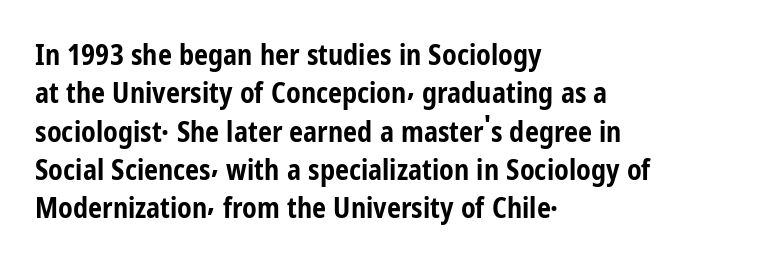
{"serif": "no", "italic": "no", "bold": "yes", "weight": "bold", "width": "condensed", "stroke_contrast": "low", "x_height": "medium", "monospaced": "no", "underline": "no", "align": "left", "line_spacing": "normal", "line_spacing_ratio": 1.37, "letter_spacing": "normal", "letter_spacing_em": 0.0, "glyph_px": 28}
